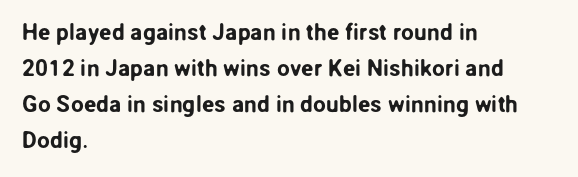
{"italic": "no", "underline": "no", "align": "left", "line_spacing": "normal", "line_spacing_ratio": 1.57, "letter_spacing": "normal", "letter_spacing_em": 0.0, "glyph_px": 23}
